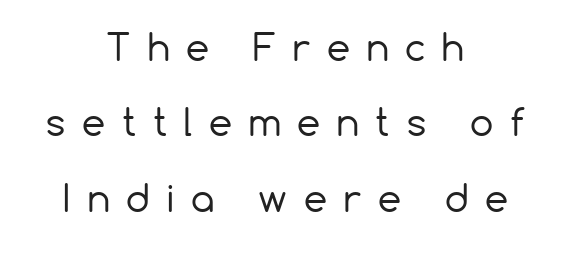
The image shows 37 px regular-weight sans-serif type, upright; set centered, loose line spacing (2.04x), unusually wide letter spacing (+0.45 em), not underlined; low stroke contrast and a medium x-height.
